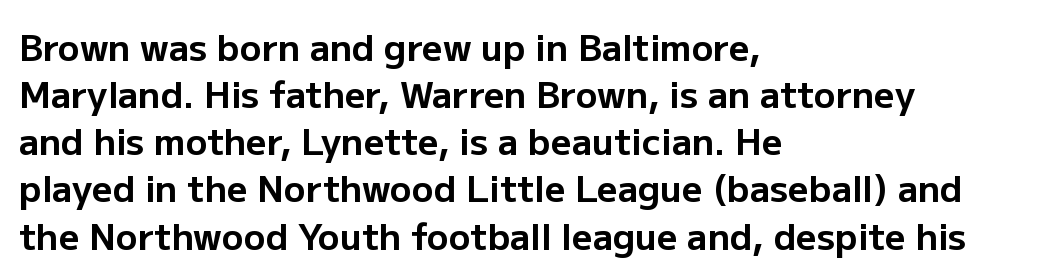
The image shows 36 px bold sans-serif type, upright; set left-aligned, normal line spacing (1.31x), normal letter spacing, not underlined; low stroke contrast and a medium x-height.
